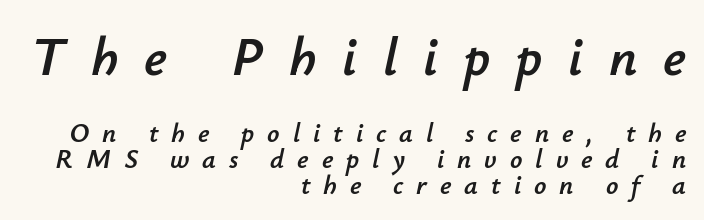
The image shows 54 px text type, italic (leaning right); set right-aligned, tight line spacing (0.96x), unusually wide letter spacing (+0.48 em), not underlined; the first (top) block is 2.0x larger; low stroke contrast and a small x-height.
